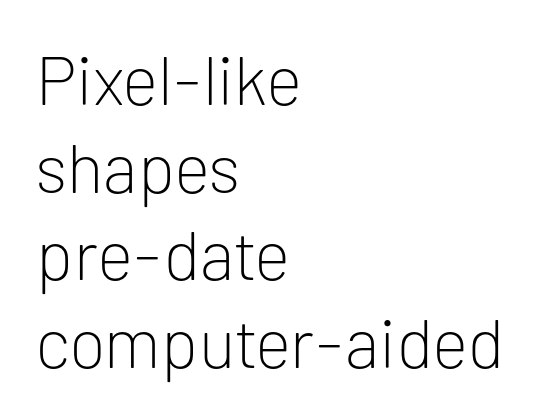
The type is set solid horizontally, with unmodified tracking. Ordinary non-slanted type is in use. The cut favours lightness, reaching ordinary text weight at its darkest. One glance says typical: line gaps are just what's usual. Does the copy run flush right? No — it runs flush left. Letters rest on an invisible, unmarked baseline.
